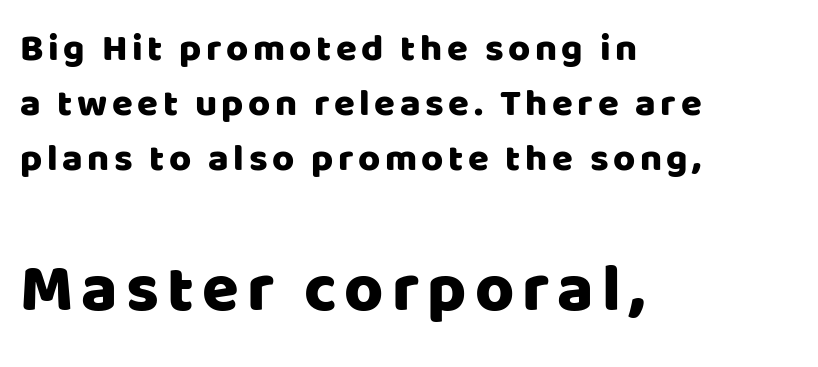
{"serif": "no", "italic": "no", "width": "normal", "stroke_contrast": "low", "x_height": "large", "monospaced": "no", "underline": "no", "align": "left", "line_spacing": "normal", "line_spacing_ratio": 1.45, "larger_block": "second", "size_ratio": 1.76, "glyph_px": 67}
